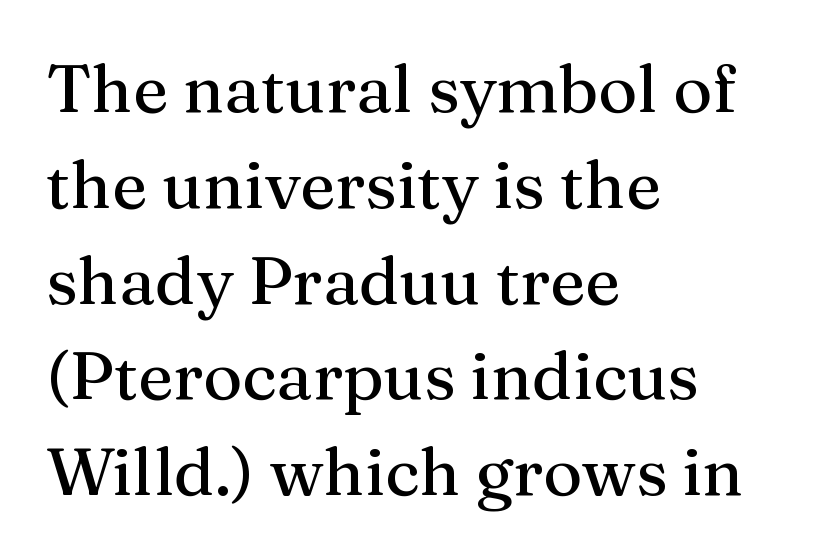
Q: Is the text italic (slanted)? A: No, it is upright.
Q: Is the typeface a serif or a sans-serif typeface? A: Serif.
Q: Is the text underlined? A: No.
Q: How is the paragraph aligned? A: Left-aligned.
Q: Is the spacing between letters normal or unusually wide? A: Normal.
Q: Is the spacing between lines tight, normal or loose? A: Normal.
Q: Width (condensed, normal, or wide)? A: Normal.
Q: Stroke contrast? A: Medium.
Q: x-height? A: Medium.
Q: Monospaced? A: No.
